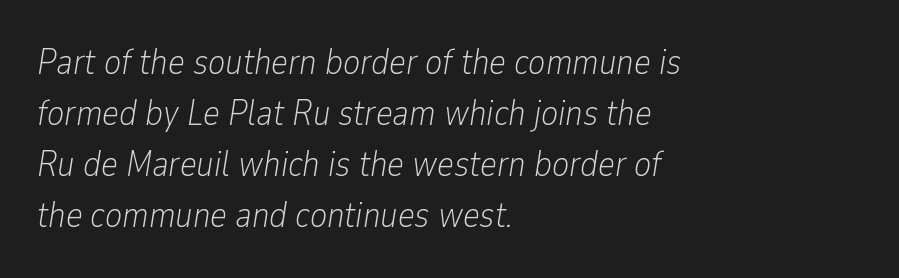
The image shows 36 px light, condensed type, italic (leaning right); set left-aligned, normal line spacing (1.42x), normal letter spacing, not underlined; low stroke contrast and a medium x-height.
